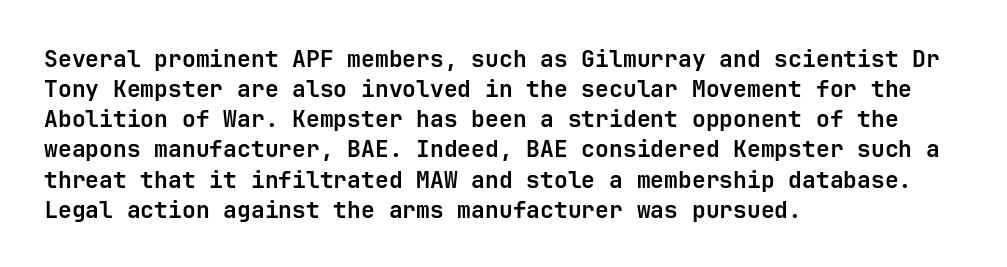
{"italic": "no", "bold": "yes", "underline": "no", "align": "left", "line_spacing": "normal", "line_spacing_ratio": 1.31, "letter_spacing": "normal", "letter_spacing_em": 0.0, "glyph_px": 23}
